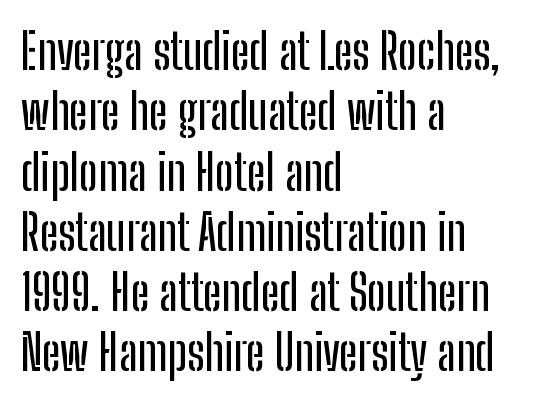
Is the letter spacing exaggerated? No — it looks like the ordinary default. This rendering uses left alignment, leaving the right contour irregular. This is the regular roman posture of the typeface. Underlining? Definitely not there. A typesetter would call this proportional, since set widths differ per character. A typesetter would label this face a sans.
